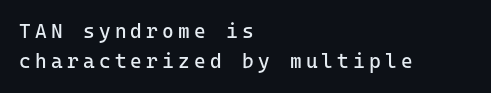
{"italic": "no", "bold": "no", "underline": "no", "align": "left", "line_spacing": "normal", "line_spacing_ratio": 1.51, "letter_spacing": "wide", "letter_spacing_em": 0.21, "glyph_px": 20}
